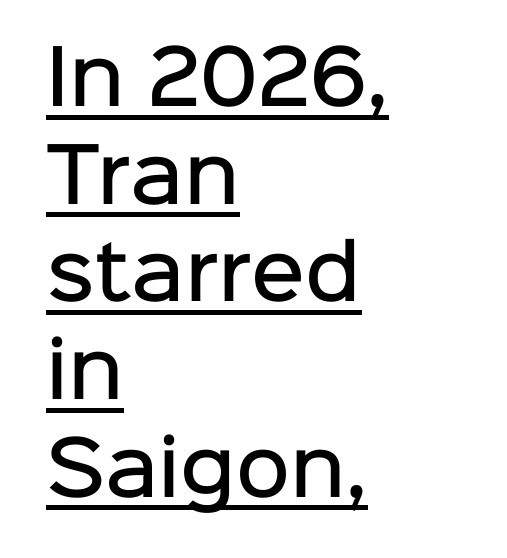
Q: Is the text bold? A: Semi-bold.
Q: Is the text italic (slanted)? A: No, it is upright.
Q: Is the typeface a serif or a sans-serif typeface? A: Sans-serif.
Q: Is the text underlined? A: Yes.
Q: How is the paragraph aligned? A: Left-aligned.
Q: Is the spacing between letters normal or unusually wide? A: Normal.
Q: Is the spacing between lines tight, normal or loose? A: Normal.
Q: Width (condensed, normal, or wide)? A: Normal.
Q: Stroke contrast? A: Low.
Q: x-height? A: Medium.
Q: Monospaced? A: No.
